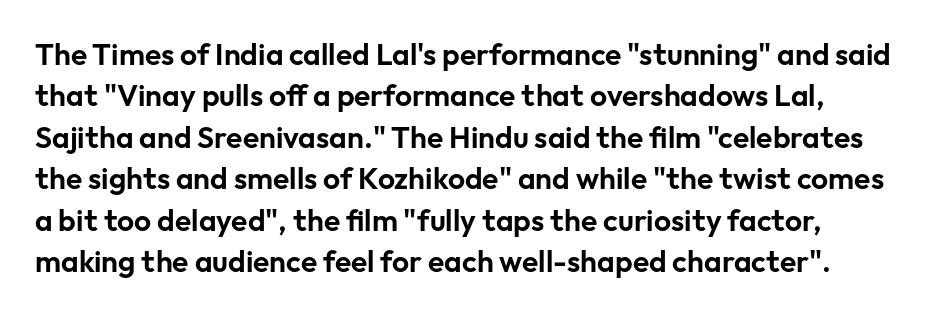
{"serif": "no", "italic": "no", "width": "normal", "stroke_contrast": "low", "x_height": "medium", "monospaced": "no", "underline": "no", "line_spacing": "normal", "line_spacing_ratio": 1.38, "letter_spacing": "normal", "letter_spacing_em": 0.0, "glyph_px": 30}
